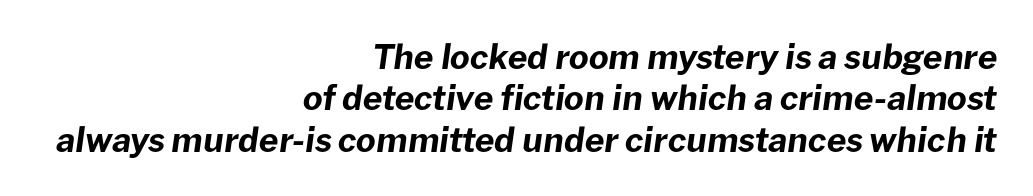
The image shows 34 px bold type, italic (leaning right); set right-aligned, line spacing 1.22x, normal letter spacing, not underlined; low stroke contrast and a medium x-height.
